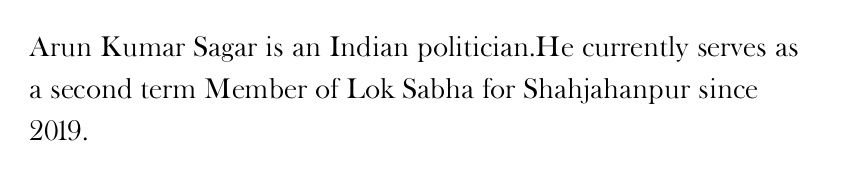
{"serif": "yes", "italic": "no", "bold": "no", "weight": "light", "width": "normal", "stroke_contrast": "high", "x_height": "small", "monospaced": "no", "underline": "no", "align": "left", "line_spacing": "normal", "line_spacing_ratio": 1.44, "letter_spacing": "normal", "letter_spacing_em": 0.0, "glyph_px": 29}
